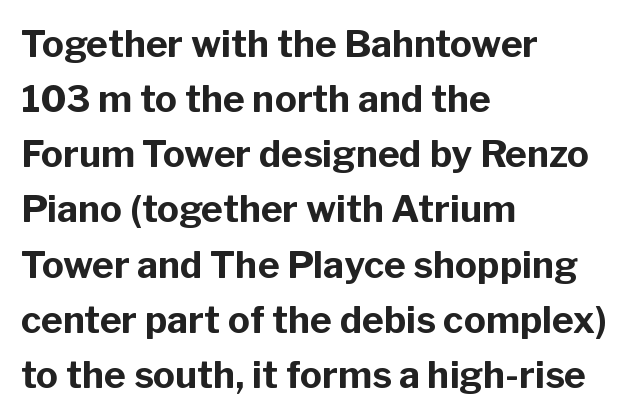
{"serif": "no", "italic": "no", "bold": "yes", "weight": "bold", "width": "normal", "stroke_contrast": "low", "x_height": "medium", "monospaced": "no", "underline": "no", "align": "left", "line_spacing": "normal", "line_spacing_ratio": 1.49, "letter_spacing": "normal", "letter_spacing_em": 0.0, "glyph_px": 37}
